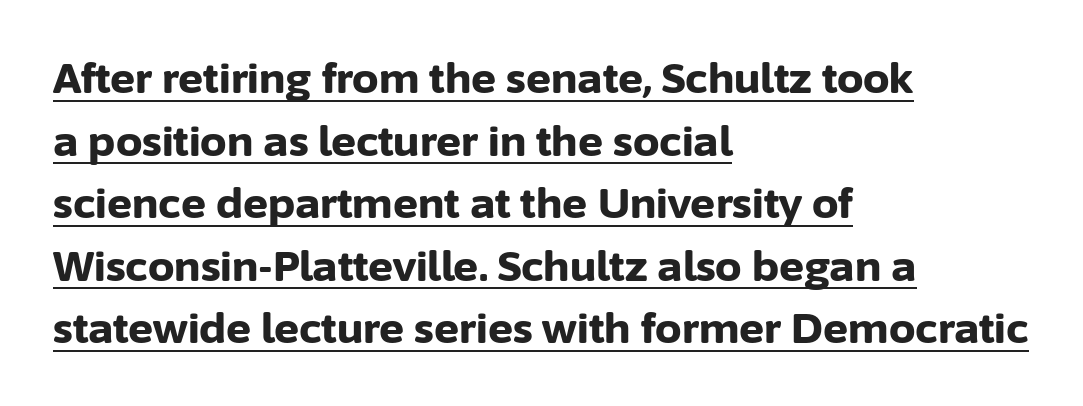
As a designer I'd log this as weight 700, bold. Each new line begins a customary step beneath the previous one. The letters advance in unequal steps, a hallmark of proportional type. This sample uses an upright cut, with every glyph sitting square on the baseline.
